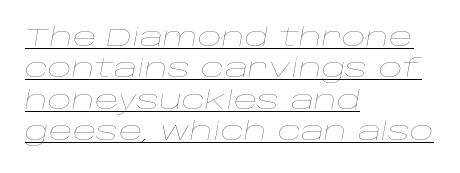
{"italic": "yes", "lean": "right", "slant_degrees": 10, "bold": "no", "underline": "yes", "align": "left", "line_spacing_ratio": 1.21, "letter_spacing": "normal", "letter_spacing_em": 0.0, "glyph_px": 26}
